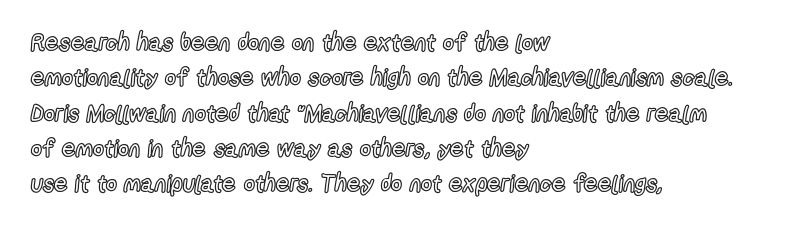
The image shows 24 px text type; set left-aligned, normal line spacing (1.47x), normal letter spacing, not underlined.
